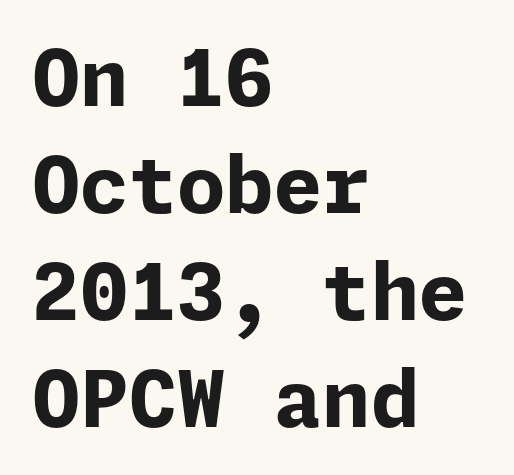
Q: Is the text bold? A: Yes.
Q: Is the text italic (slanted)? A: No, it is upright.
Q: Is the typeface a serif or a sans-serif typeface? A: Sans-serif.
Q: Is the text underlined? A: No.
Q: How is the paragraph aligned? A: Left-aligned.
Q: Is the spacing between letters normal or unusually wide? A: Normal.
Q: Is the spacing between lines tight, normal or loose? A: Normal.
Q: Width (condensed, normal, or wide)? A: Normal.
Q: Stroke contrast? A: Low.
Q: x-height? A: Medium.
